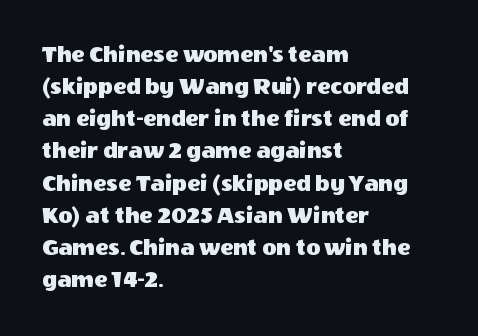
{"italic": "no", "underline": "no", "align": "left", "line_spacing": "normal", "line_spacing_ratio": 1.34, "letter_spacing": "normal", "letter_spacing_em": 0.0, "glyph_px": 24}
